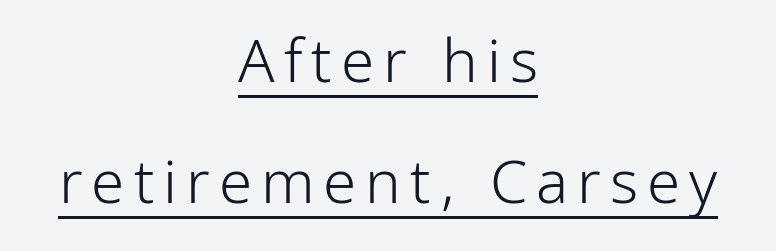
Q: Is the text bold? A: No.
Q: Is the text italic (slanted)? A: No, it is upright.
Q: Is the typeface a serif or a sans-serif typeface? A: Sans-serif.
Q: Is the text underlined? A: Yes.
Q: How is the paragraph aligned? A: Centered.
Q: Is the spacing between lines tight, normal or loose? A: Loose.
Q: Width (condensed, normal, or wide)? A: Condensed.
Q: Stroke contrast? A: Low.
Q: x-height? A: Medium.
Q: Monospaced? A: No.
